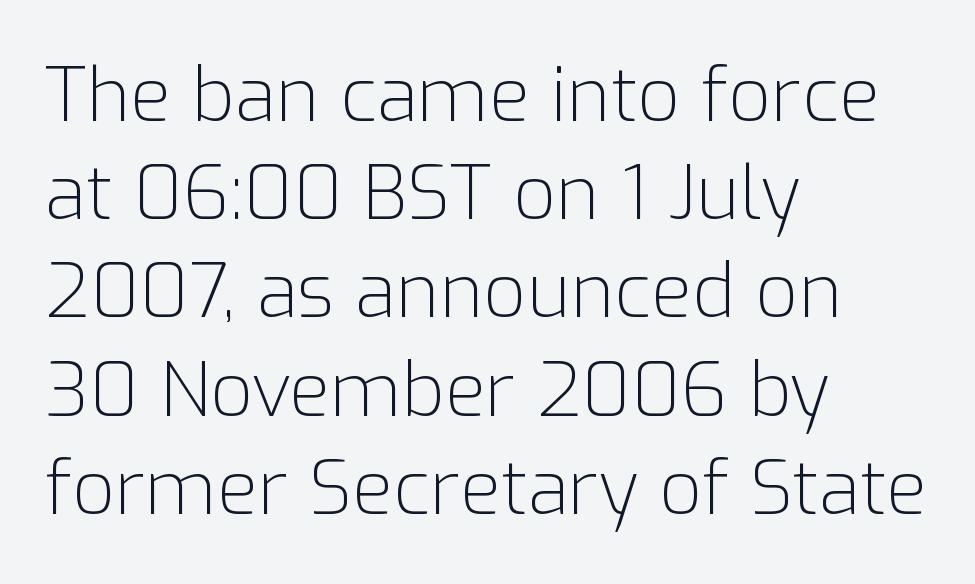
{"serif": "no", "italic": "no", "bold": "no", "weight": "light", "width": "normal", "stroke_contrast": "low", "x_height": "medium", "monospaced": "no", "underline": "no", "align": "left", "line_spacing": "normal", "line_spacing_ratio": 1.31, "letter_spacing": "normal", "letter_spacing_em": 0.0, "glyph_px": 75}
